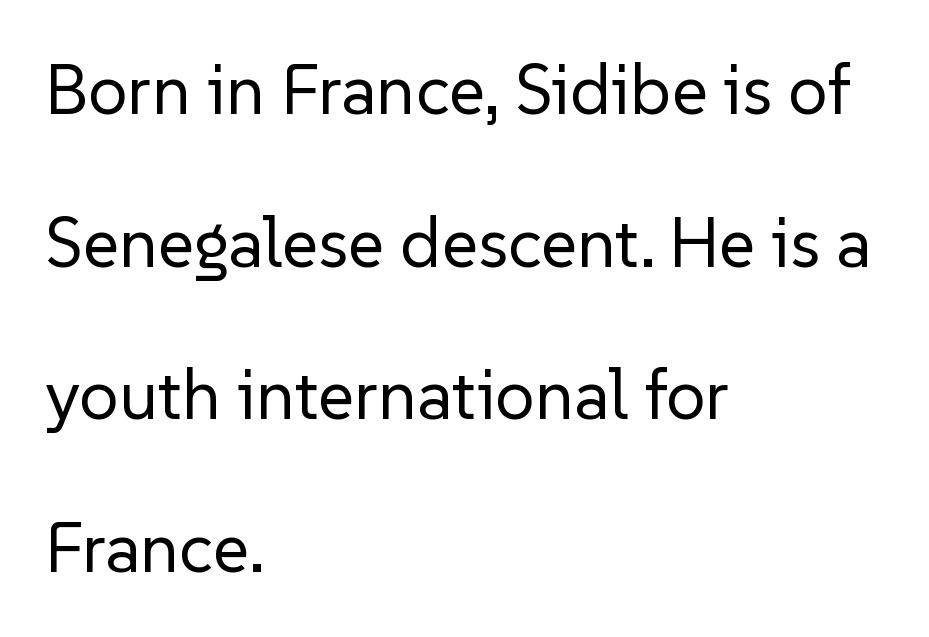
The area under the type is left untouched. The axis of the letterforms is exactly vertical. If you drew a ruler down the left edge, every line would touch it. The characters display no serif detailing; their extremities are plain.
